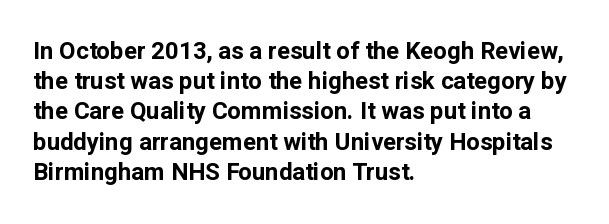
The image shows 24 px bold type, upright; set left-aligned, normal line spacing (1.26x), normal letter spacing, not underlined.
